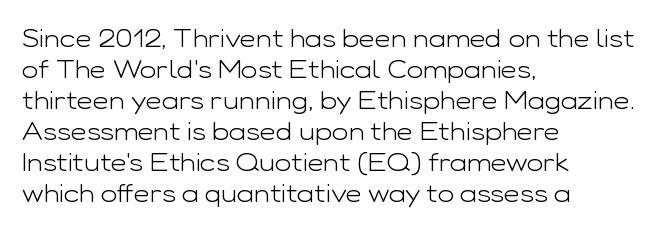
{"italic": "no", "bold": "no", "underline": "no", "align": "left", "line_spacing_ratio": 1.24, "letter_spacing": "normal", "letter_spacing_em": 0.0, "glyph_px": 25}
